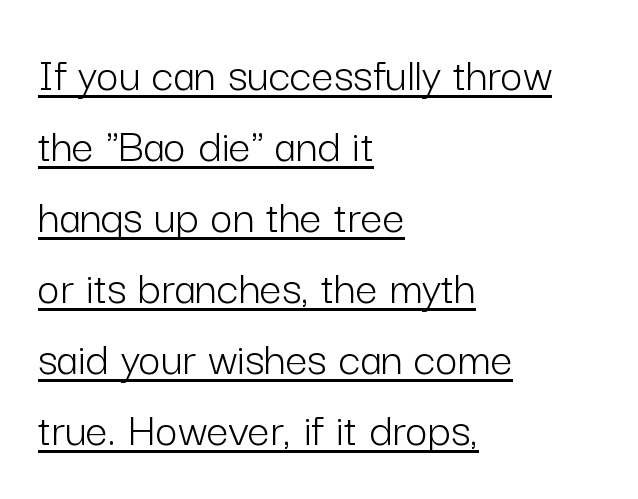
The image shows 49 px light sans-serif type, upright; set left-aligned, normal line spacing (1.45x), normal letter spacing, underlined; low stroke contrast and a medium x-height.
